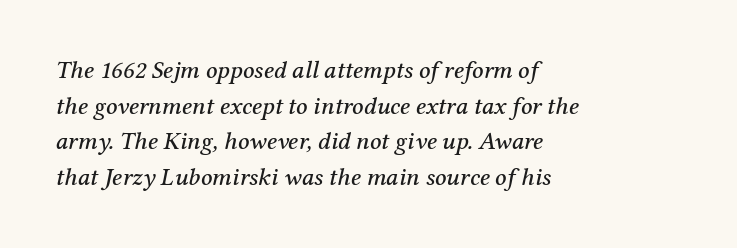
Q: Is the text italic (slanted)? A: Yes, it leans right by about 12 degrees.
Q: Is the text underlined? A: No.
Q: How is the paragraph aligned? A: Left-aligned.
Q: Is the spacing between letters normal or unusually wide? A: Normal.
Q: Is the spacing between lines tight, normal or loose? A: Normal.
